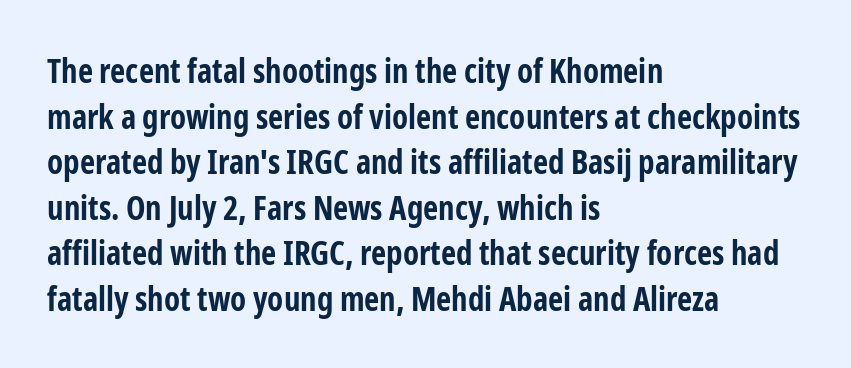
Character widths vary here, with narrow letters taking less room than wide ones. Casual observation: everything's shoved over to the left. What stands out about the letter spacing? Nothing — it is the standard amount. Honestly, the row spacing looks completely unremarkable. Nothing sits at the stroke ends, so this counts as sans-serif.
